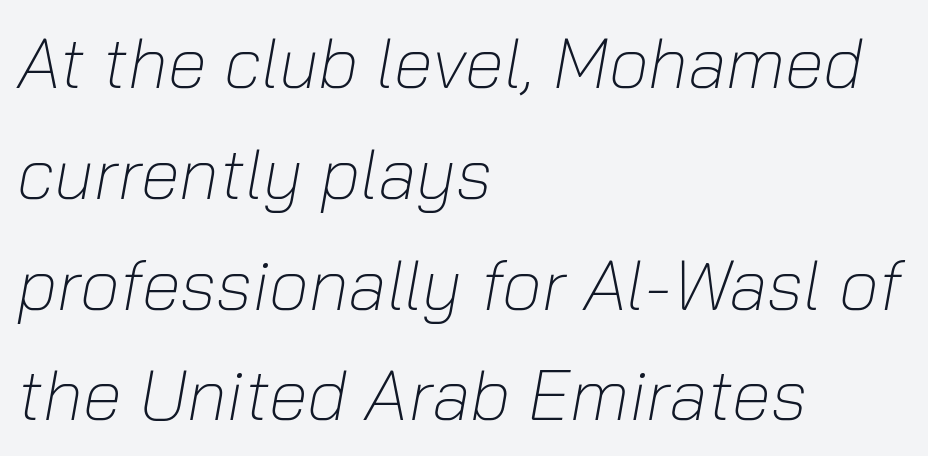
Q: Is the text bold? A: No.
Q: Is the text italic (slanted)? A: Yes, it leans right by about 10 degrees.
Q: Is the text underlined? A: No.
Q: How is the paragraph aligned? A: Left-aligned.
Q: Is the spacing between letters normal or unusually wide? A: Normal.
Q: Is the spacing between lines tight, normal or loose? A: Normal.
Q: Width (condensed, normal, or wide)? A: Normal.
Q: Stroke contrast? A: Low.
Q: x-height? A: Medium.
Q: Monospaced? A: No.
